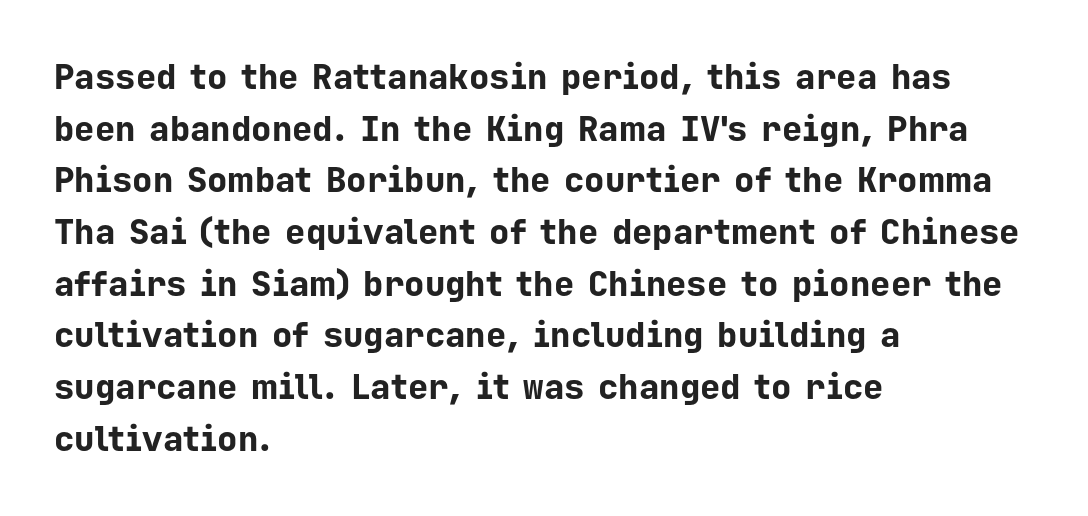
{"serif": "no", "italic": "no", "bold": "yes", "weight": "bold", "width": "normal", "stroke_contrast": "low", "x_height": "medium", "monospaced": "yes", "underline": "no", "align": "left", "line_spacing": "normal", "line_spacing_ratio": 1.52, "letter_spacing": "normal", "letter_spacing_em": 0.0, "glyph_px": 34}
